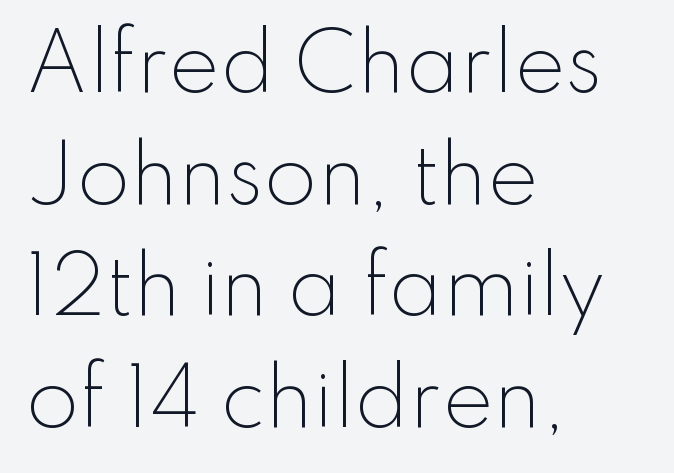
Q: Is the text bold? A: No.
Q: Is the text italic (slanted)? A: No, it is upright.
Q: Is the typeface a serif or a sans-serif typeface? A: Sans-serif.
Q: Is the text underlined? A: No.
Q: How is the paragraph aligned? A: Left-aligned.
Q: Is the spacing between letters normal or unusually wide? A: Normal.
Q: Is the spacing between lines tight, normal or loose? A: Normal.
Q: Width (condensed, normal, or wide)? A: Normal.
Q: Stroke contrast? A: Low.
Q: x-height? A: Small.
Q: Monospaced? A: No.
